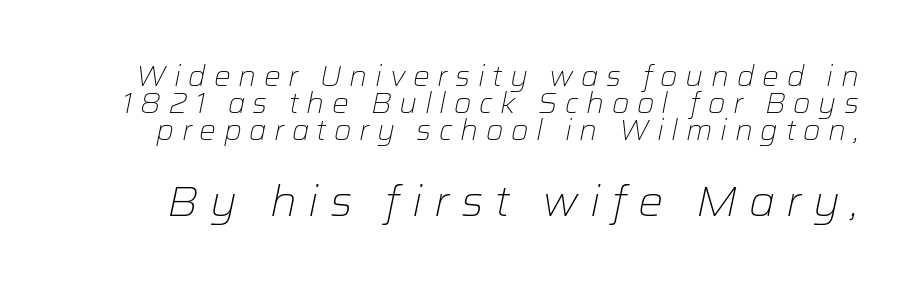
The image shows 42 px light type, italic (leaning right); set tight line spacing (0.96x), unusually wide letter spacing (+0.27 em), not underlined; the second (bottom) block is 1.5x larger; low stroke contrast and a medium x-height.
